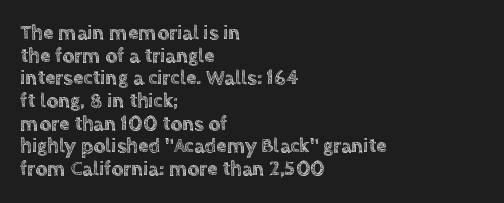
One-word summary of the alignment: left. Beneath every word, the page is bare. In terms of posture, this sample is upright. Each word holds together tightly as a unit, with standard inter-letter gaps. Vertically, the passage feels compressed, each row crowding the next.
